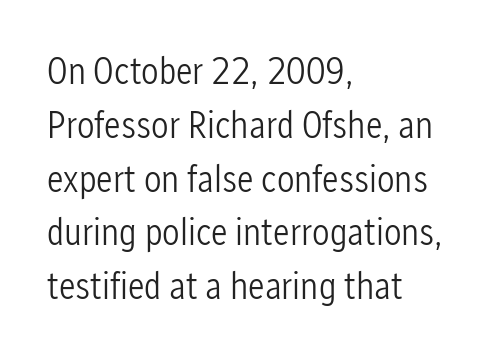
{"serif": "no", "italic": "no", "bold": "no", "weight": "light", "width": "condensed", "stroke_contrast": "low", "x_height": "medium", "monospaced": "no", "underline": "no", "align": "left", "line_spacing": "normal", "line_spacing_ratio": 1.38, "letter_spacing": "normal", "letter_spacing_em": 0.0, "glyph_px": 39}
